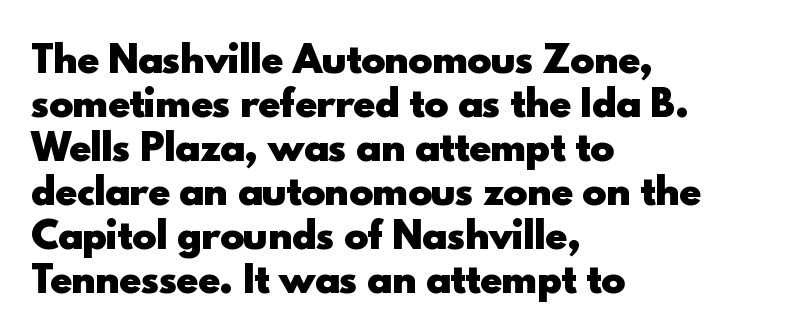
Lines of text with bare space underneath. Posture: upright roman. Stroke terminals: plain, sans-serif. Chunky letters — that's bold for sure. Is the block centered? No — it sits flush against the left margin.
